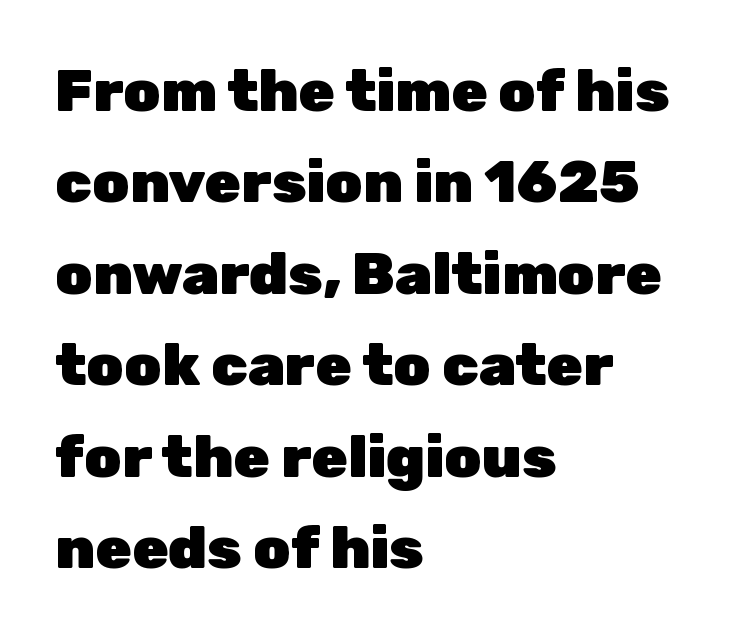
Q: Is the text bold? A: Yes.
Q: Is the text italic (slanted)? A: No, it is upright.
Q: Is the typeface a serif or a sans-serif typeface? A: Sans-serif.
Q: Is the text underlined? A: No.
Q: How is the paragraph aligned? A: Left-aligned.
Q: Is the spacing between letters normal or unusually wide? A: Normal.
Q: Is the spacing between lines tight, normal or loose? A: Normal.
Q: Width (condensed, normal, or wide)? A: Normal.
Q: Stroke contrast? A: Low.
Q: x-height? A: Medium.
Q: Monospaced? A: No.
